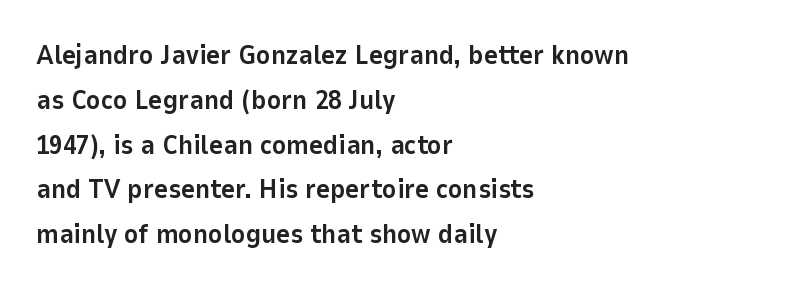
Q: Is the text bold? A: Yes.
Q: Is the text italic (slanted)? A: No, it is upright.
Q: Is the text underlined? A: No.
Q: How is the paragraph aligned? A: Left-aligned.
Q: Is the spacing between letters normal or unusually wide? A: Normal.
Q: Is the spacing between lines tight, normal or loose? A: Normal.
